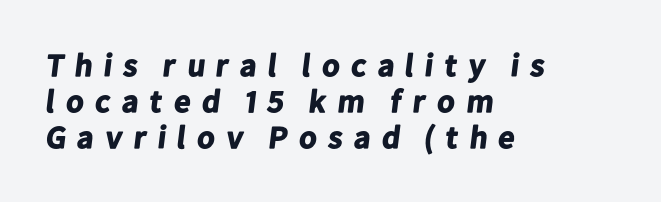
{"serif": "no", "bold": "yes", "weight": "bold", "width": "normal", "stroke_contrast": "low", "x_height": "medium", "monospaced": "no", "underline": "no", "align": "left", "line_spacing": "tight", "line_spacing_ratio": 1.13, "letter_spacing": "wide", "letter_spacing_em": 0.28, "glyph_px": 32}
